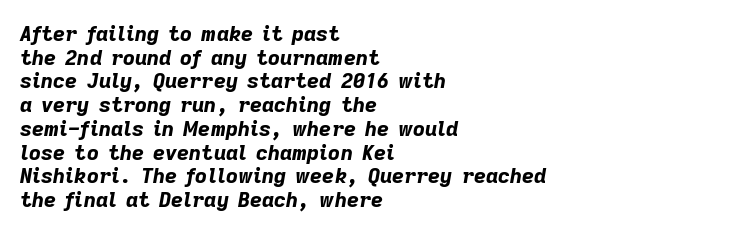
{"italic": "yes", "lean": "right", "slant_degrees": 9, "bold": "yes", "underline": "no", "align": "left", "line_spacing": "tight", "line_spacing_ratio": 1.13, "letter_spacing": "normal", "letter_spacing_em": 0.0, "glyph_px": 21}
